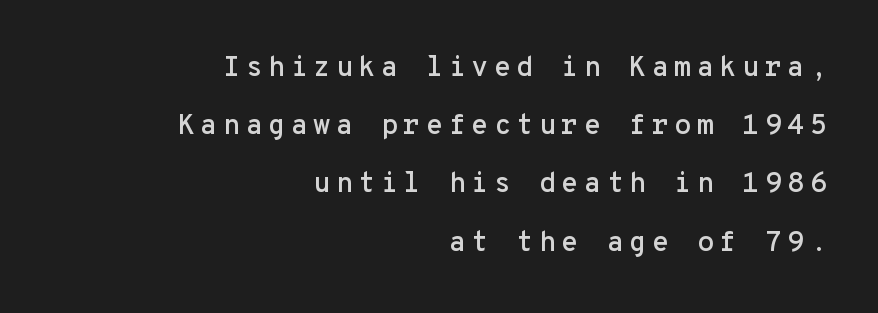
The image shows 28 px sans-serif type, upright, monospaced; set right-aligned, loose line spacing (2.08x), not underlined; low stroke contrast and a medium x-height.
